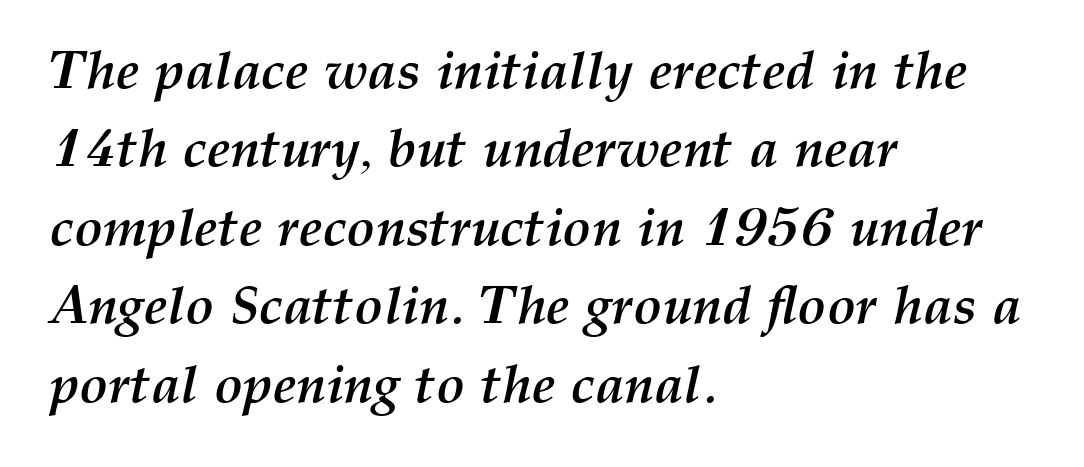
{"italic": "yes", "lean": "right", "slant_degrees": 12, "bold": "yes", "weight": "semibold", "width": "normal", "stroke_contrast": "medium", "x_height": "medium", "monospaced": "no", "underline": "no", "align": "left", "line_spacing": "normal", "line_spacing_ratio": 1.48, "letter_spacing": "normal", "letter_spacing_em": 0.0, "glyph_px": 53}
